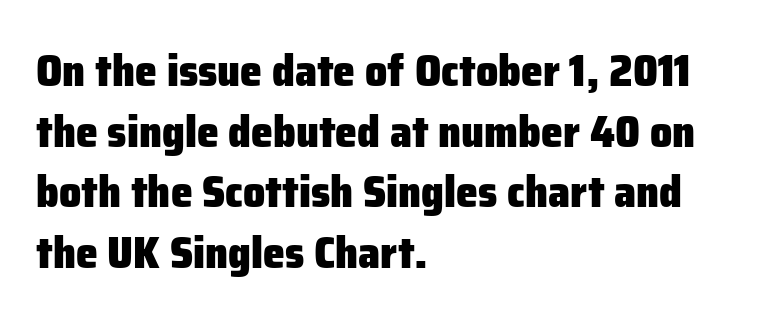
The image shows 44 px heavy sans-serif type, upright; set left-aligned, normal line spacing (1.38x), normal letter spacing, not underlined; low stroke contrast and a medium x-height.
